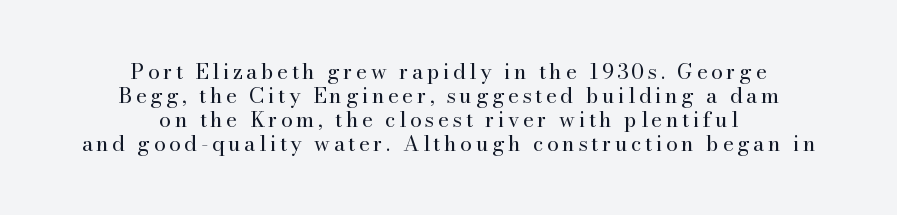
The image shows 21 px text type, upright; set centered, tight line spacing (1.14x), not underlined.
